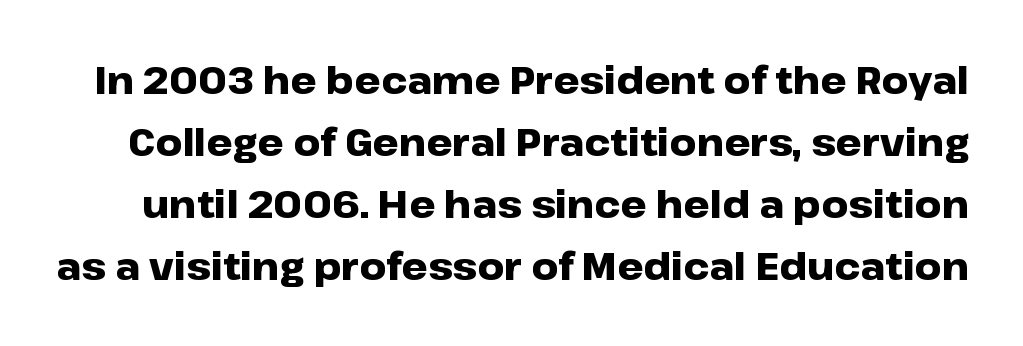
{"serif": "no", "italic": "no", "bold": "yes", "weight": "heavy", "width": "wide", "stroke_contrast": "low", "x_height": "medium", "monospaced": "no", "underline": "no", "line_spacing": "normal", "line_spacing_ratio": 1.68, "letter_spacing": "normal", "letter_spacing_em": 0.0, "glyph_px": 37}
